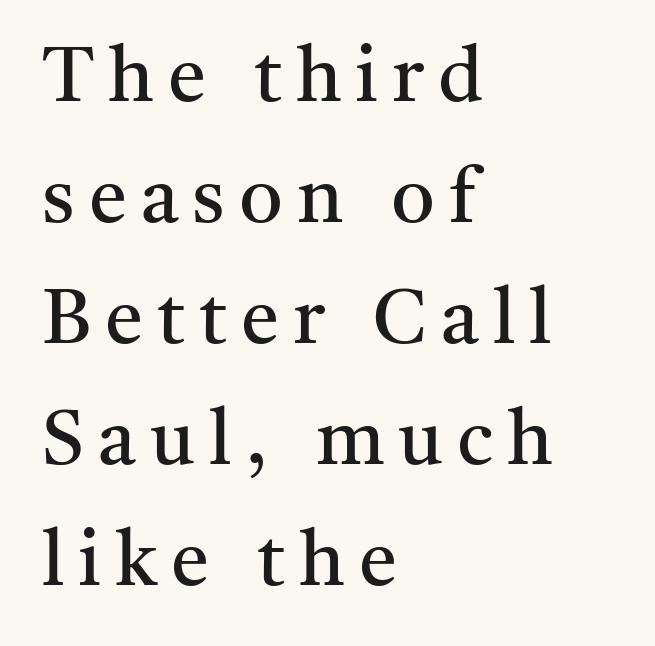
{"serif": "yes", "italic": "no", "bold": "no", "weight": "regular", "width": "normal", "stroke_contrast": "medium", "x_height": "medium", "monospaced": "no", "underline": "no", "align": "left", "line_spacing": "normal", "line_spacing_ratio": 1.57, "glyph_px": 77}
